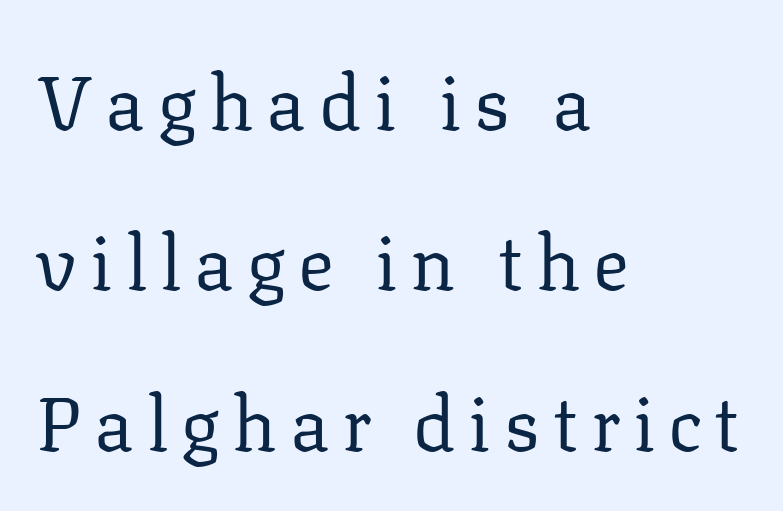
The image shows 75 px regular-weight serif type, upright; set left-aligned, loose line spacing (2.14x), not underlined; low stroke contrast and a medium x-height.
